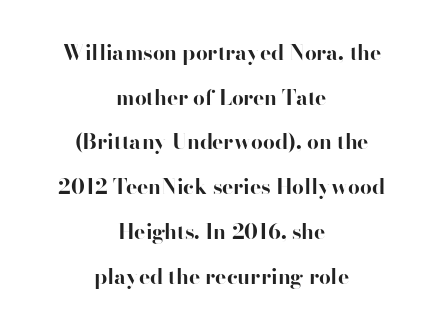
Q: Is the text bold? A: Yes.
Q: Is the text italic (slanted)? A: No, it is upright.
Q: Is the text underlined? A: No.
Q: How is the paragraph aligned? A: Centered.
Q: Is the spacing between letters normal or unusually wide? A: Normal.
Q: Is the spacing between lines tight, normal or loose? A: Loose.
